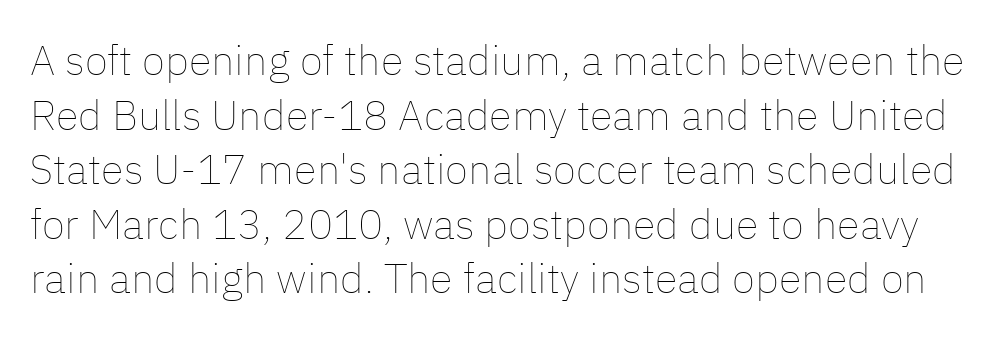
Ordinary non-slanted type is in use. The weight would be labelled regular, book, light, or lighter still. Proportional: the letters do not fall into vertical columns. In terms of letterspacing, this is plain default setting. Leading matches the norm, producing a regular column. Bare-footed words on every line.
